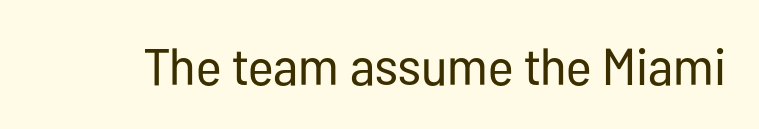
The image shows 52 px regular-weight, condensed sans-serif type, upright; set normal letter spacing, not underlined; low stroke contrast and a medium x-height.
